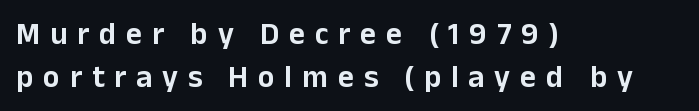
Q: Is the text italic (slanted)? A: No, it is upright.
Q: Is the typeface a serif or a sans-serif typeface? A: Sans-serif.
Q: Is the text underlined? A: No.
Q: How is the paragraph aligned? A: Left-aligned.
Q: Is the spacing between letters normal or unusually wide? A: Unusually wide.
Q: Is the spacing between lines tight, normal or loose? A: Normal.
Q: Width (condensed, normal, or wide)? A: Normal.
Q: Stroke contrast? A: Low.
Q: x-height? A: Medium.
Q: Monospaced? A: No.
